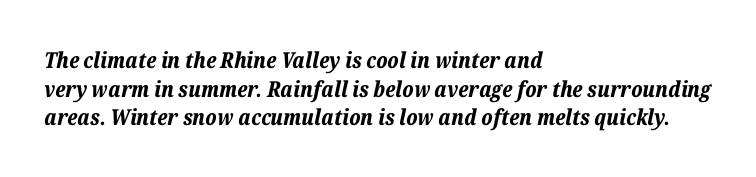
Students, note that the glyphs here touch the page at normal intervals. Pretty heavy lettering here — definitely bold. Casual observation: everything's shoved over to the left. The whole block is typeset with a tilt.
